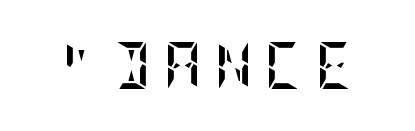
{"italic": "no", "bold": "yes", "weight": "semibold", "width": "condensed", "stroke_contrast": "low", "x_height": "large", "underline": "no", "letter_spacing": "wide", "letter_spacing_em": 0.26, "glyph_px": 47}
